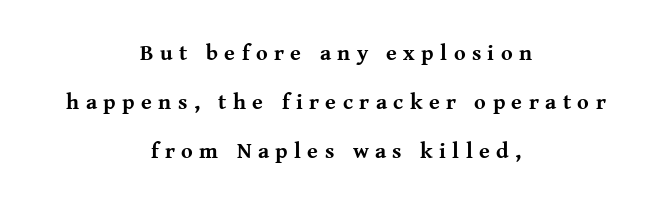
The image shows 22 px bold type, upright; set centered, loose line spacing (2.22x), unusually wide letter spacing (+0.29 em), not underlined.
